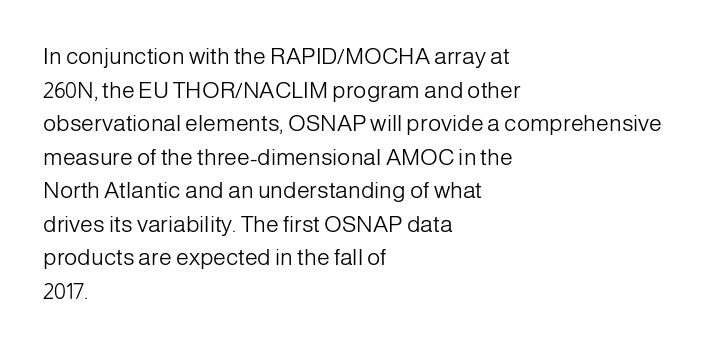
The image shows 23 px text type, upright; set left-aligned, normal line spacing (1.46x), normal letter spacing, not underlined.
